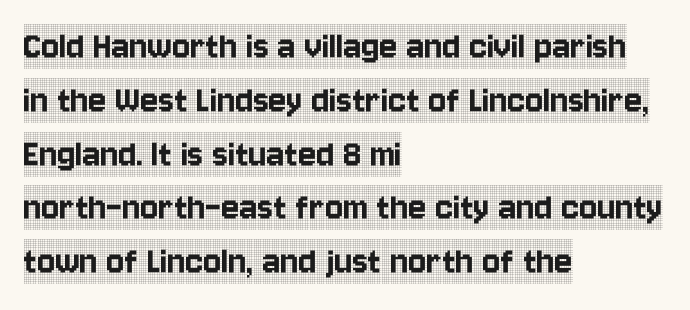
{"serif": "yes", "italic": "no", "width": "condensed", "x_height": "large", "monospaced": "no", "underline": "no", "align": "left", "line_spacing": "normal", "line_spacing_ratio": 1.28, "letter_spacing": "normal", "letter_spacing_em": 0.0, "glyph_px": 42}
